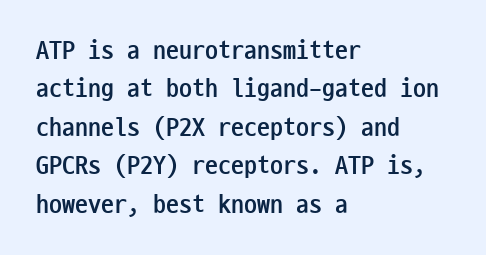
A typesetter would mark this as roman, not italic. Rule under the text: the space is simply empty. Layout note: lines flush left. The designer left line spacing at the default. What weight is shown? A full bold with thick strokes. This sample uses plain, unmodified letter spacing.
